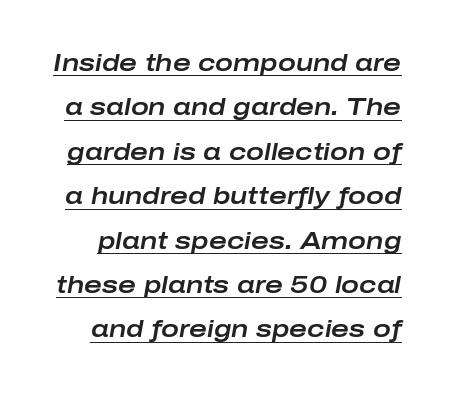
{"italic": "yes", "lean": "right", "slant_degrees": 10, "underline": "yes", "line_spacing_ratio": 1.85, "letter_spacing": "normal", "letter_spacing_em": 0.0, "glyph_px": 24}
